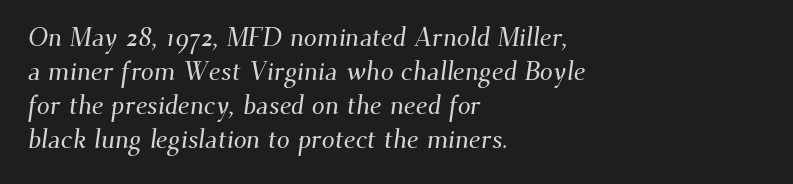
How would I describe the line gaps? Plain and ordinary. These lines are set flush left with a ragged right edge. The space beneath each line is pristine and unruled. Spacing between characters is what you'd get straight out of the box.
